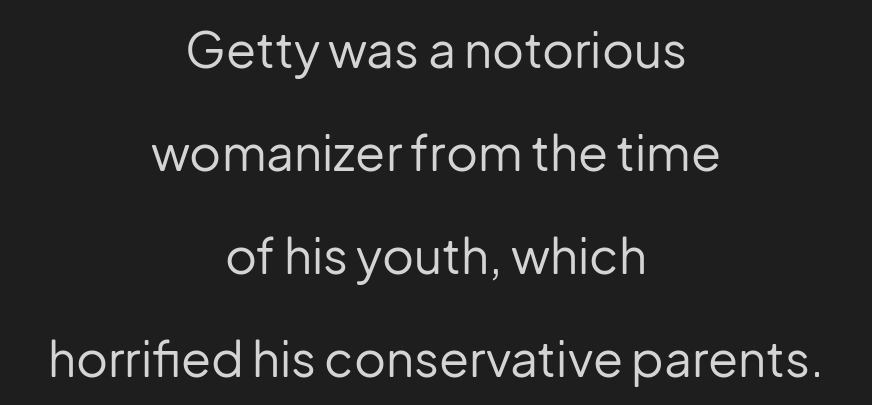
{"serif": "no", "italic": "no", "bold": "no", "weight": "regular", "width": "normal", "stroke_contrast": "low", "x_height": "medium", "monospaced": "no", "underline": "no", "align": "center", "line_spacing": "loose", "line_spacing_ratio": 2.1, "letter_spacing": "normal", "letter_spacing_em": 0.0, "glyph_px": 49}
